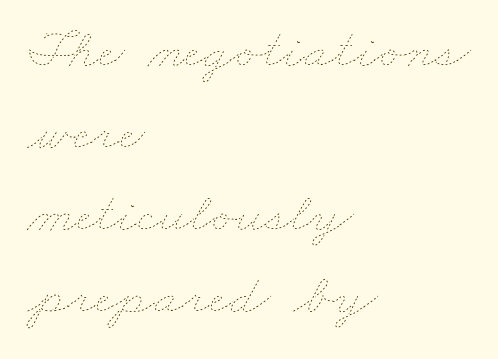
Q: Is the text bold? A: No.
Q: Is the text underlined? A: No.
Q: How is the paragraph aligned? A: Left-aligned.
Q: Is the spacing between letters normal or unusually wide? A: Normal.
Q: Is the spacing between lines tight, normal or loose? A: Normal.
Q: Width (condensed, normal, or wide)? A: Wide.
Q: Stroke contrast? A: Low.
Q: x-height? A: Small.
Q: Monospaced? A: No.
